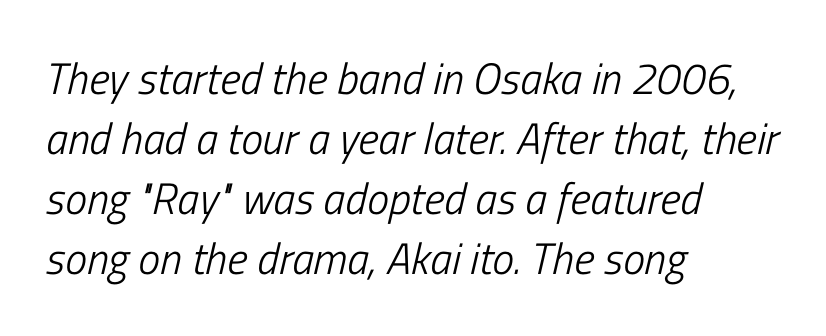
{"italic": "yes", "lean": "right", "slant_degrees": 13, "bold": "no", "weight": "light", "width": "condensed", "stroke_contrast": "low", "x_height": "medium", "monospaced": "no", "underline": "no", "align": "left", "line_spacing": "normal", "line_spacing_ratio": 1.36, "letter_spacing": "normal", "letter_spacing_em": 0.0, "glyph_px": 44}
